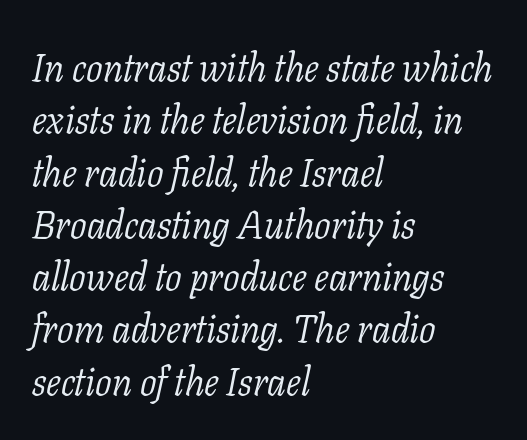
{"serif": "yes", "italic": "yes", "lean": "right", "slant_degrees": 11, "bold": "no", "weight": "light", "width": "normal", "stroke_contrast": "low", "x_height": "medium", "monospaced": "no", "underline": "no", "align": "left", "line_spacing": "normal", "line_spacing_ratio": 1.34, "letter_spacing": "normal", "letter_spacing_em": 0.0, "glyph_px": 39}
